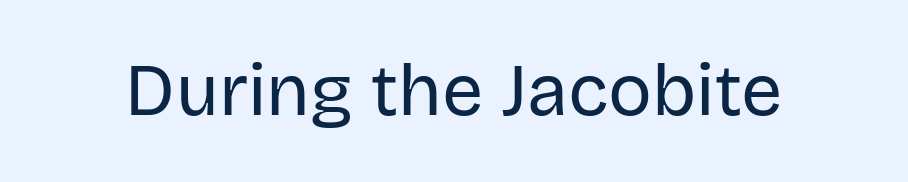
The image shows 73 px regular-weight sans-serif type, upright; set normal letter spacing, not underlined; low stroke contrast and a large x-height.
